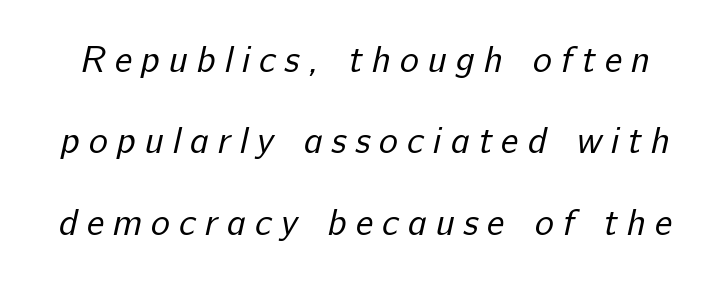
Q: Is the text bold? A: No.
Q: Is the typeface a serif or a sans-serif typeface? A: Sans-serif.
Q: Is the text underlined? A: No.
Q: Is the spacing between letters normal or unusually wide? A: Unusually wide.
Q: Is the spacing between lines tight, normal or loose? A: Loose.
Q: Width (condensed, normal, or wide)? A: Normal.
Q: Stroke contrast? A: Low.
Q: x-height? A: Medium.
Q: Monospaced? A: No.
